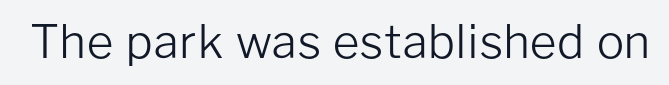
{"serif": "no", "italic": "no", "bold": "no", "weight": "light", "width": "normal", "stroke_contrast": "low", "x_height": "medium", "monospaced": "no", "underline": "no", "letter_spacing": "normal", "letter_spacing_em": 0.0, "glyph_px": 46}
